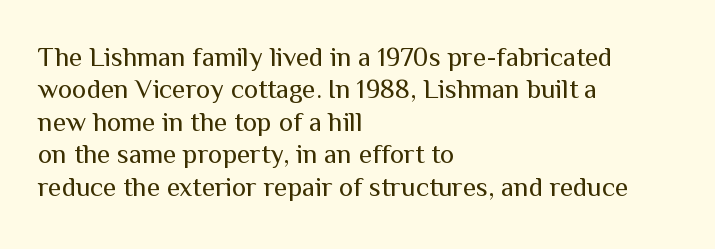
The font is comparable to plain body text, perhaps lighter. Line starts are locked; line ends wander. Nothing unusual about the tracking: characters are spaced as the font intends. The type sits square on the baseline with zero lean. Rule under the text: the space is simply empty.
